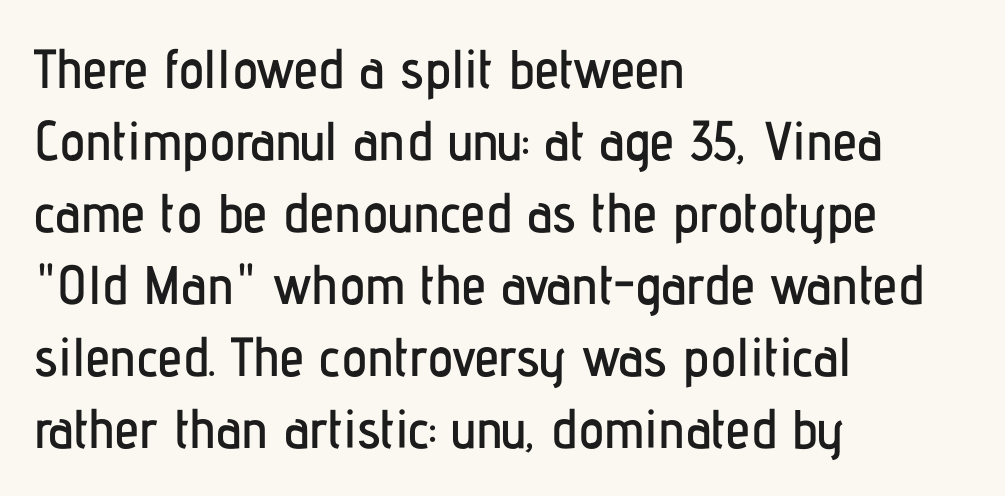
{"serif": "no", "italic": "no", "width": "condensed", "stroke_contrast": "low", "x_height": "medium", "monospaced": "no", "underline": "no", "align": "left", "line_spacing": "normal", "line_spacing_ratio": 1.31, "letter_spacing": "normal", "letter_spacing_em": 0.0, "glyph_px": 55}
